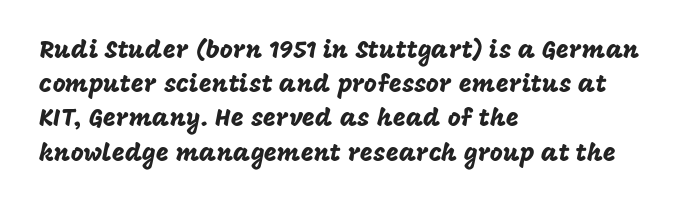
The image shows 25 px text type; set left-aligned, normal line spacing (1.37x), normal letter spacing, not underlined.
